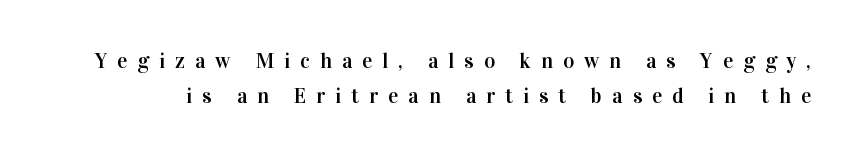
Q: Is the text italic (slanted)? A: No, it is upright.
Q: Is the text underlined? A: No.
Q: Is the spacing between letters normal or unusually wide? A: Unusually wide.
Q: Is the spacing between lines tight, normal or loose? A: Normal.
